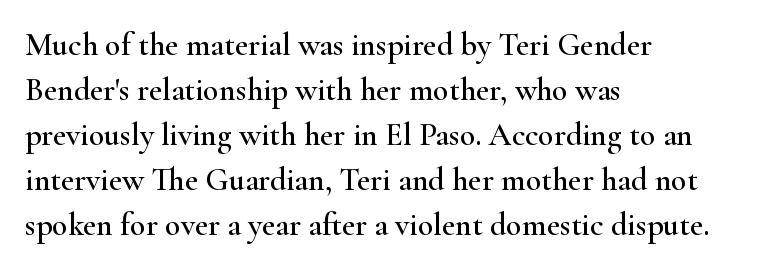
The image shows 32 px wide serif type, upright; set left-aligned, normal line spacing (1.41x), normal letter spacing, not underlined; high stroke contrast and a small x-height.
